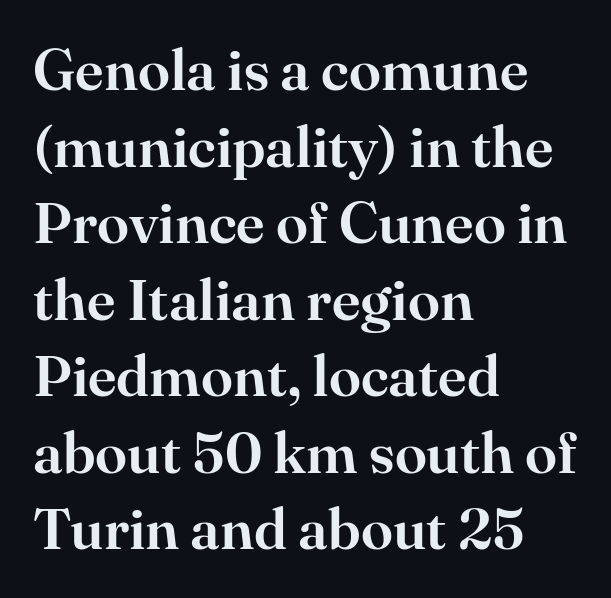
Notice how the stems are strictly vertical — no italics here. Compared with a centered layout, this one pins lines to the left instead. This rendering employs a face with finishing strokes, i.e., a serif. The area under the type is left untouched. Is there much room between lines? A standard amount, neither cramped nor airy. Tracking value appears to be zero — textbook default spacing.
